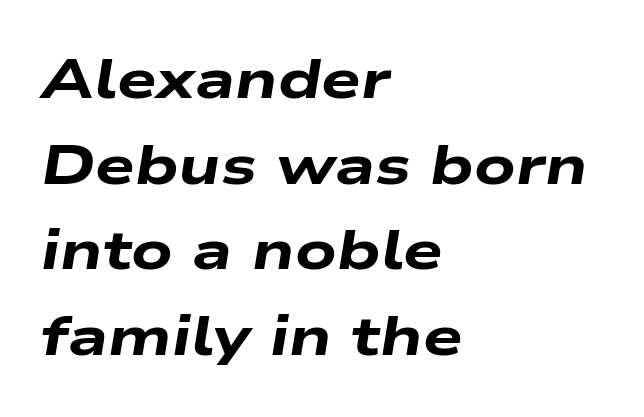
The image shows 56 px heavy, wide type, italic (leaning right); set left-aligned, normal line spacing (1.53x), normal letter spacing, not underlined; low stroke contrast and a medium x-height.
